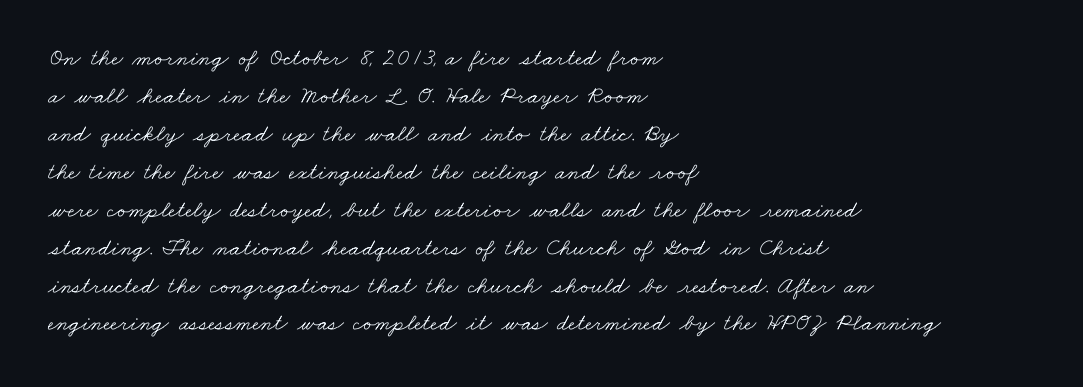
{"bold": "no", "underline": "no", "align": "left", "line_spacing": "normal", "line_spacing_ratio": 1.58, "letter_spacing": "normal", "letter_spacing_em": 0.0, "glyph_px": 24}
